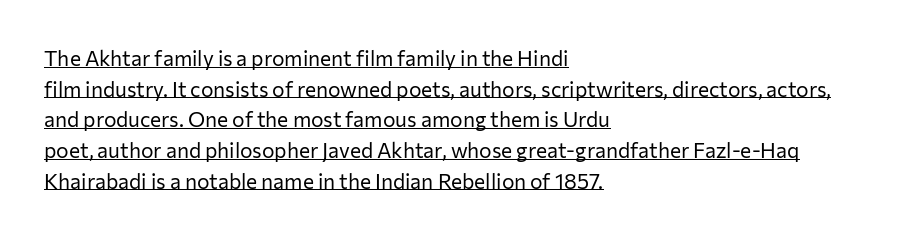
Q: Is the text bold? A: No.
Q: Is the text italic (slanted)? A: No, it is upright.
Q: Is the text underlined? A: Yes.
Q: How is the paragraph aligned? A: Left-aligned.
Q: Is the spacing between letters normal or unusually wide? A: Normal.
Q: Is the spacing between lines tight, normal or loose? A: Normal.
